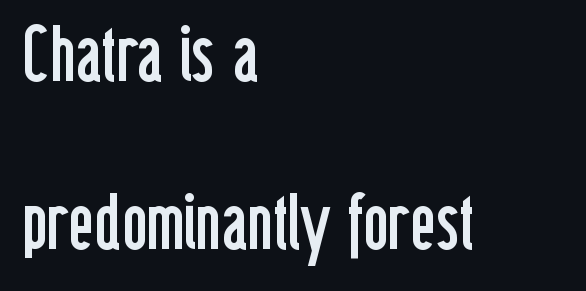
The image shows 78 px regular-weight, condensed sans-serif type, upright; set left-aligned, loose line spacing (2.15x), normal letter spacing, not underlined; low stroke contrast and a medium x-height.
